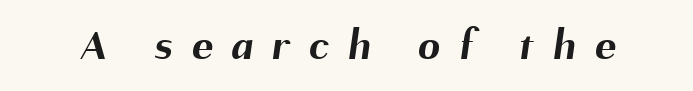
The image shows 44 px bold sans-serif type; set unusually wide letter spacing (+0.44 em), not underlined; medium stroke contrast and a medium x-height.
